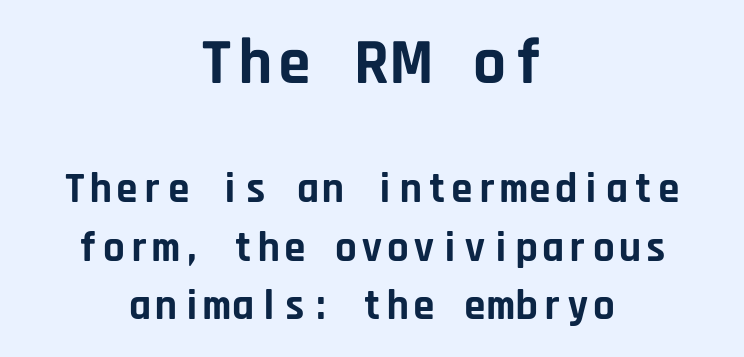
The image shows 65 px bold sans-serif type, upright, monospaced; set centered, normal line spacing (1.36x), normal letter spacing, not underlined; the first (top) block is 1.51x larger; low stroke contrast and a large x-height.
